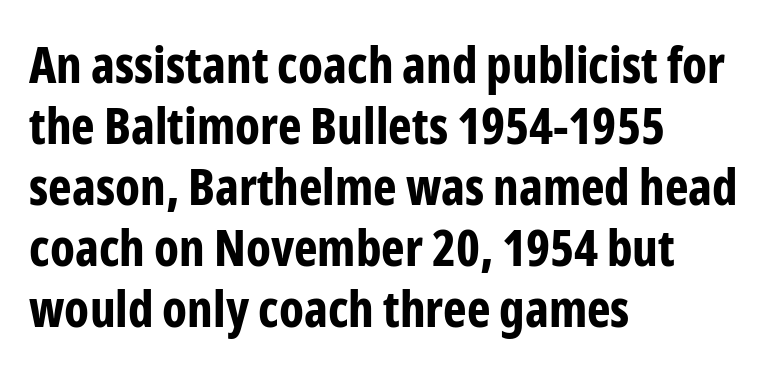
The image shows 50 px bold, condensed sans-serif type, upright; set left-aligned, line spacing 1.22x, normal letter spacing, not underlined; low stroke contrast and a medium x-height.
